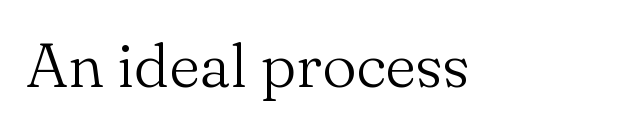
The image shows 62 px light serif type, upright; set normal letter spacing, not underlined; medium stroke contrast and a small x-height.
